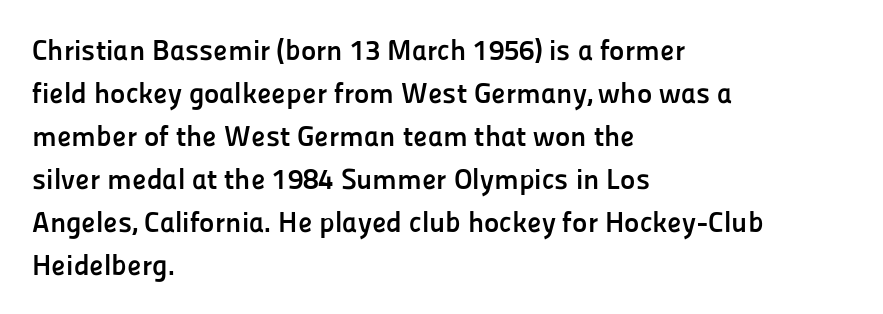
{"serif": "no", "italic": "no", "bold": "yes", "weight": "semibold", "width": "normal", "stroke_contrast": "low", "x_height": "medium", "monospaced": "no", "underline": "no", "align": "left", "line_spacing": "normal", "line_spacing_ratio": 1.48, "letter_spacing": "normal", "letter_spacing_em": 0.0, "glyph_px": 29}
